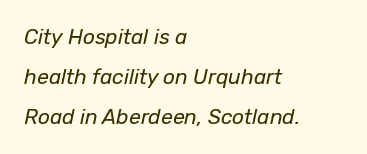
The image shows 21 px text type, italic (leaning right); set left-aligned, loose line spacing (1.9x), normal letter spacing, not underlined.
